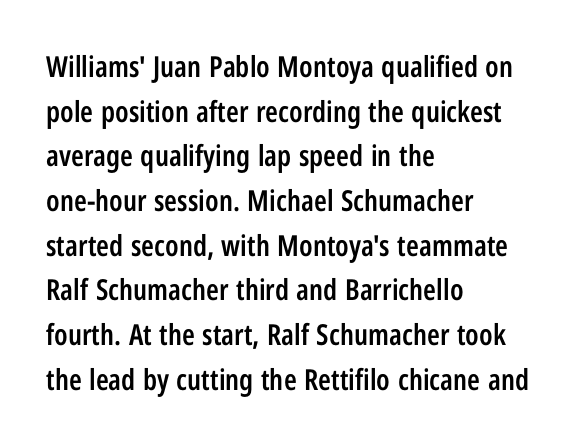
{"serif": "no", "italic": "no", "bold": "semi", "weight": "semibold", "width": "condensed", "stroke_contrast": "low", "x_height": "medium", "monospaced": "no", "underline": "no", "align": "left", "line_spacing": "normal", "line_spacing_ratio": 1.54, "letter_spacing": "normal", "letter_spacing_em": 0.0, "glyph_px": 29}
